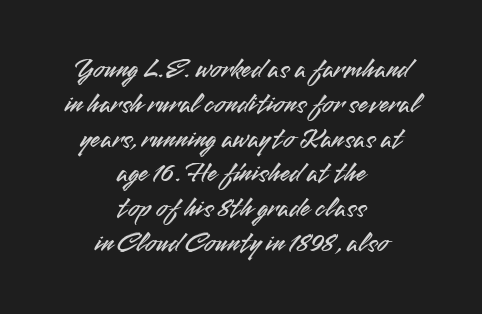
Q: Is the text italic (slanted)? A: Yes.
Q: Is the typeface a serif or a sans-serif typeface? A: Sans-serif.
Q: Is the text underlined? A: No.
Q: How is the paragraph aligned? A: Centered.
Q: Is the spacing between letters normal or unusually wide? A: Normal.
Q: Width (condensed, normal, or wide)? A: Normal.
Q: Stroke contrast? A: Medium.
Q: x-height? A: Small.
Q: Monospaced? A: No.
